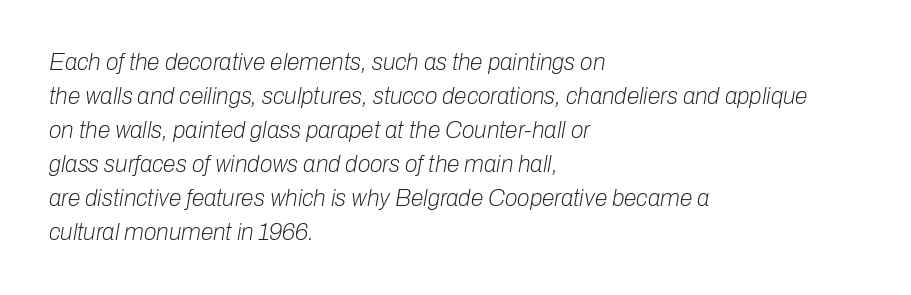
Q: Is the text bold? A: No.
Q: Is the text italic (slanted)? A: Yes, it leans right by about 10 degrees.
Q: Is the text underlined? A: No.
Q: How is the paragraph aligned? A: Left-aligned.
Q: Is the spacing between letters normal or unusually wide? A: Normal.
Q: Is the spacing between lines tight, normal or loose? A: Normal.
